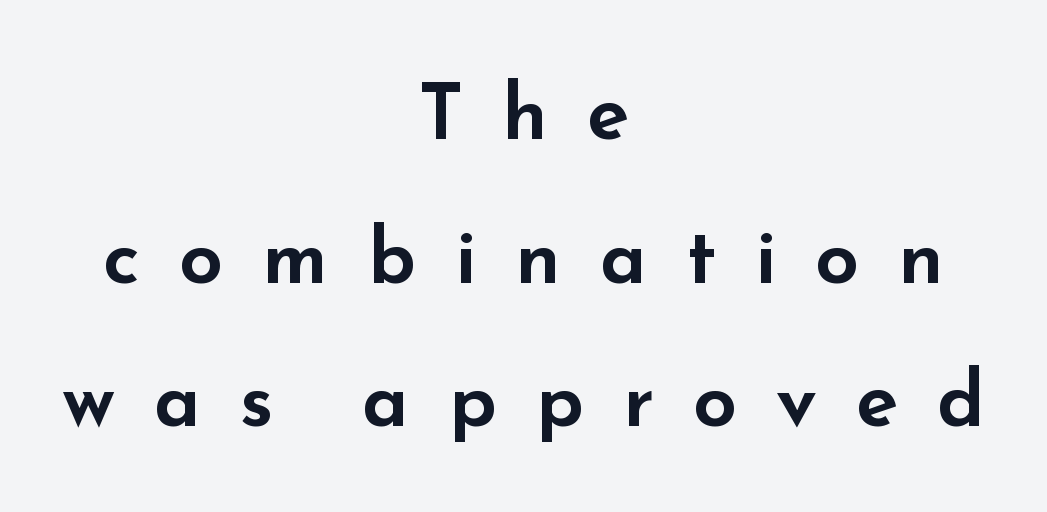
The image shows 78 px wide sans-serif type, upright; set centered, line spacing 1.84x, unusually wide letter spacing (+0.5 em), not underlined; low stroke contrast and a small x-height.
